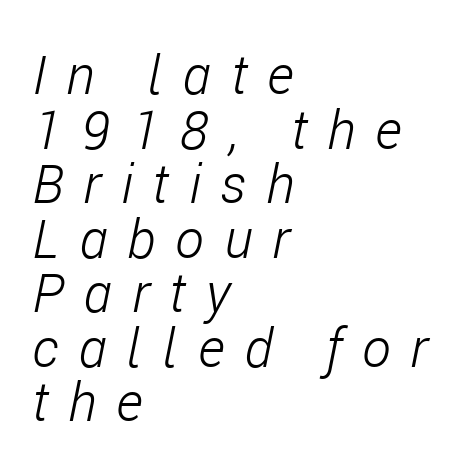
Interline gaps are noticeably narrow in this sample. Line beginnings align vertically; line endings do not. Looks like regular typesetting: each glyph gets only the width it needs. The axis of the letterforms is tilted away from vertical.
